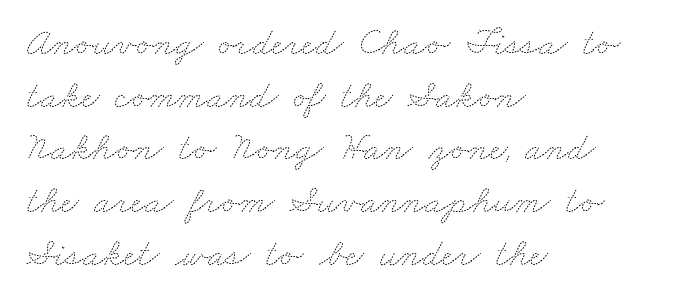
Vertical stems look standard width or narrower in stroke. Compared with typical body copy, the letter spacing here is the same. Horizontal alignment here is leftward, the default for most running prose. This sample has the flowing, uneven cadence of proportional lettering. Clear beneath every line of the passage.
